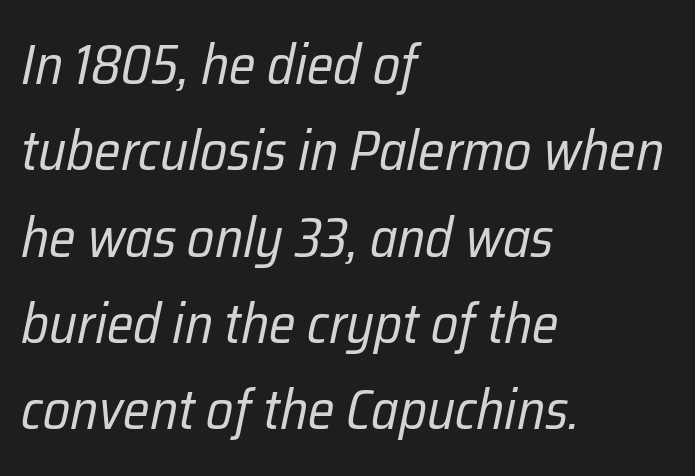
Q: Is the text bold? A: No.
Q: Is the text italic (slanted)? A: Yes, it leans right by about 12 degrees.
Q: Is the text underlined? A: No.
Q: How is the paragraph aligned? A: Left-aligned.
Q: Is the spacing between letters normal or unusually wide? A: Normal.
Q: Is the spacing between lines tight, normal or loose? A: Normal.
Q: Width (condensed, normal, or wide)? A: Condensed.
Q: Stroke contrast? A: Low.
Q: x-height? A: Medium.
Q: Monospaced? A: No.
